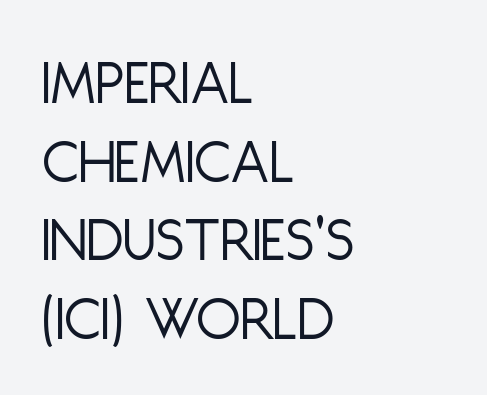
Q: Is the text bold? A: No.
Q: Is the text italic (slanted)? A: No, it is upright.
Q: Is the typeface a serif or a sans-serif typeface? A: Sans-serif.
Q: Is the text underlined? A: No.
Q: How is the paragraph aligned? A: Left-aligned.
Q: Is the spacing between letters normal or unusually wide? A: Normal.
Q: Width (condensed, normal, or wide)? A: Condensed.
Q: Stroke contrast? A: Low.
Q: x-height? A: Large.
Q: Monospaced? A: No.
